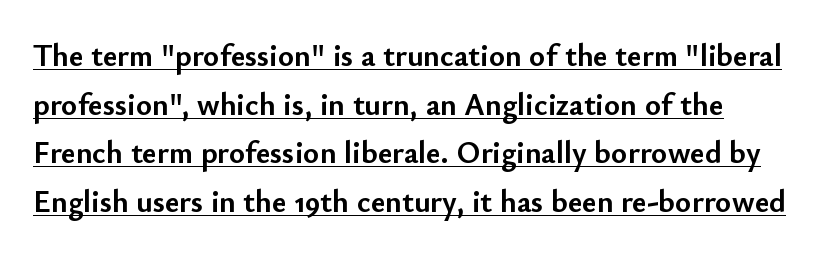
{"serif": "no", "italic": "no", "bold": "yes", "weight": "semibold", "width": "normal", "stroke_contrast": "low", "x_height": "small", "monospaced": "no", "underline": "yes", "align": "left", "line_spacing": "normal", "line_spacing_ratio": 1.57, "letter_spacing": "normal", "letter_spacing_em": 0.0, "glyph_px": 31}
